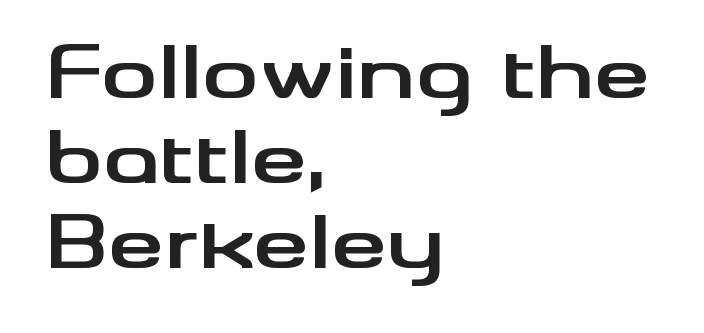
{"serif": "no", "italic": "no", "bold": "yes", "weight": "bold", "width": "wide", "stroke_contrast": "medium", "x_height": "small", "monospaced": "no", "underline": "no", "align": "left", "line_spacing_ratio": 1.2, "letter_spacing": "normal", "letter_spacing_em": 0.0, "glyph_px": 71}
